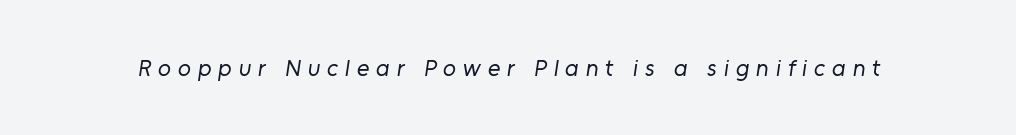
Q: Is the text bold? A: No.
Q: Is the text underlined? A: No.
Q: Is the spacing between letters normal or unusually wide? A: Unusually wide.
